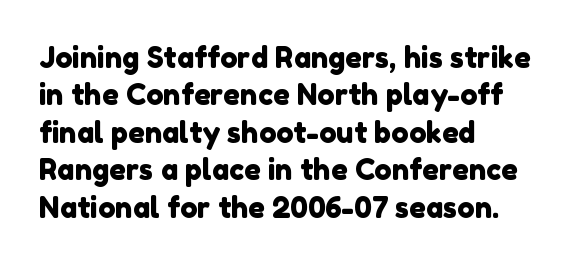
The face used here is proportionally spaced, like ordinary book or web type. Vertically, the passage feels balanced, rows spaced as you'd expect. Each word holds together tightly as a unit, with standard inter-letter gaps. The font family rendered here belongs to the sans-serif group.
